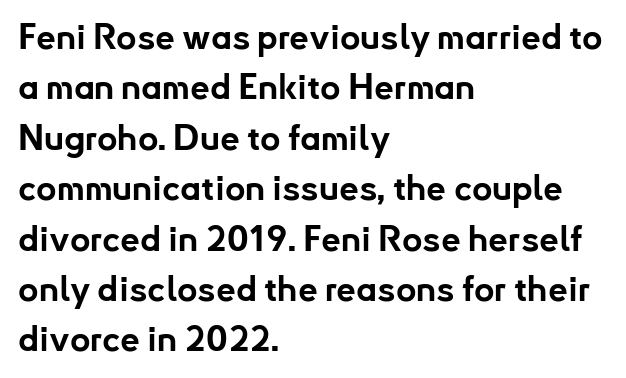
The image shows 35 px bold sans-serif type, upright; set left-aligned, normal line spacing (1.44x), normal letter spacing, not underlined; low stroke contrast and a small x-height.
